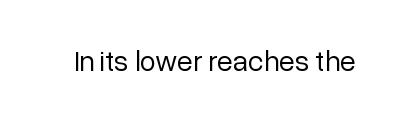
{"serif": "no", "italic": "no", "bold": "no", "weight": "regular", "width": "normal", "stroke_contrast": "low", "x_height": "medium", "monospaced": "no", "underline": "no", "letter_spacing": "normal", "letter_spacing_em": 0.0, "glyph_px": 29}
